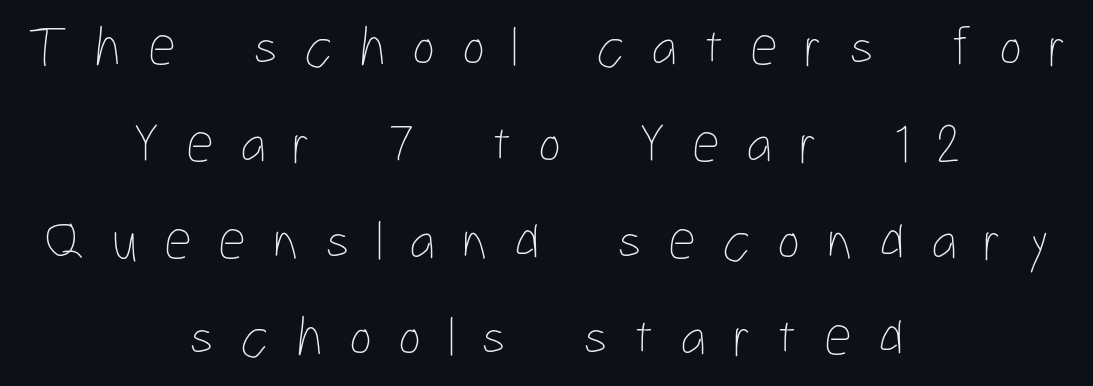
Q: Is the text bold? A: No.
Q: Is the text italic (slanted)? A: No, it is upright.
Q: Is the text underlined? A: No.
Q: How is the paragraph aligned? A: Centered.
Q: Is the spacing between letters normal or unusually wide? A: Unusually wide.
Q: Width (condensed, normal, or wide)? A: Condensed.
Q: Stroke contrast? A: Low.
Q: x-height? A: Medium.
Q: Monospaced? A: No.
